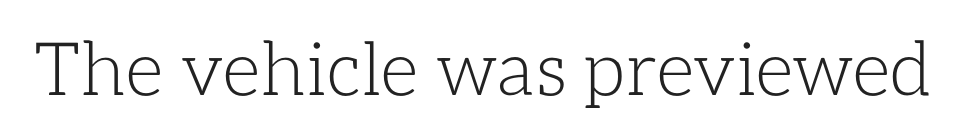
This sample has the flowing, uneven cadence of proportional lettering. The space beneath each line is pristine and unruled. The characters are drawn with everyday or finer stroke widths. Every character sits straight up, as roman type does. What stands out about the letter spacing? Nothing — it is the standard amount.
